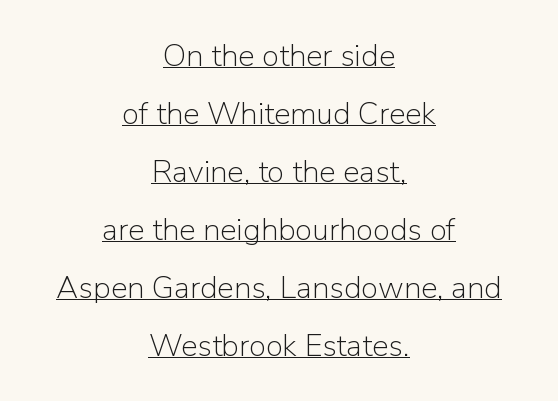
{"serif": "no", "italic": "no", "bold": "no", "weight": "light", "width": "normal", "stroke_contrast": "low", "x_height": "medium", "monospaced": "no", "underline": "yes", "align": "center", "line_spacing_ratio": 1.87, "letter_spacing": "normal", "letter_spacing_em": 0.0, "glyph_px": 31}
